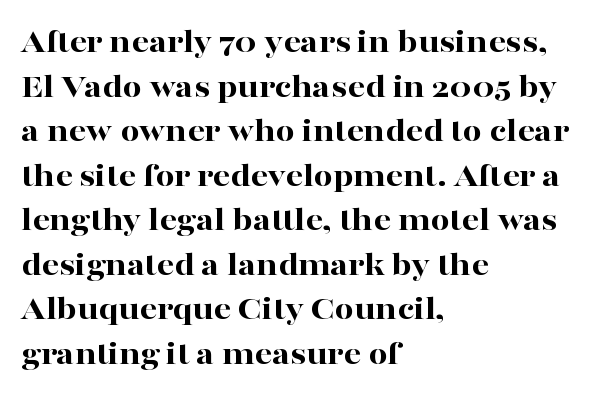
Q: Is the text bold? A: Yes.
Q: Is the text italic (slanted)? A: No, it is upright.
Q: Is the typeface a serif or a sans-serif typeface? A: Serif.
Q: Is the text underlined? A: No.
Q: How is the paragraph aligned? A: Left-aligned.
Q: Is the spacing between letters normal or unusually wide? A: Normal.
Q: Is the spacing between lines tight, normal or loose? A: Normal.
Q: Width (condensed, normal, or wide)? A: Wide.
Q: Stroke contrast? A: High.
Q: x-height? A: Medium.
Q: Monospaced? A: No.
